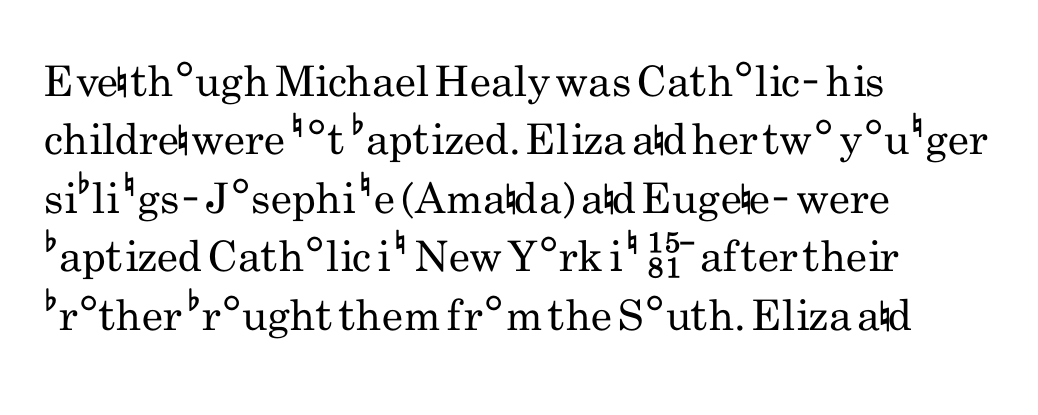
Q: Is the text bold? A: No.
Q: Is the text italic (slanted)? A: No, it is upright.
Q: Is the typeface a serif or a sans-serif typeface? A: Sans-serif.
Q: Is the text underlined? A: No.
Q: How is the paragraph aligned? A: Left-aligned.
Q: Is the spacing between letters normal or unusually wide? A: Normal.
Q: Is the spacing between lines tight, normal or loose? A: Normal.
Q: Width (condensed, normal, or wide)? A: Condensed.
Q: Stroke contrast? A: Low.
Q: x-height? A: Small.
Q: Monospaced? A: No.
